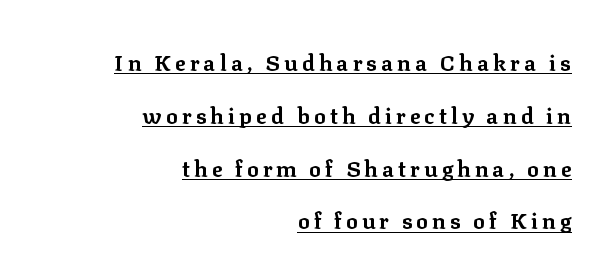
The image shows 22 px bold type, upright; set right-aligned, loose line spacing (2.4x), underlined.
